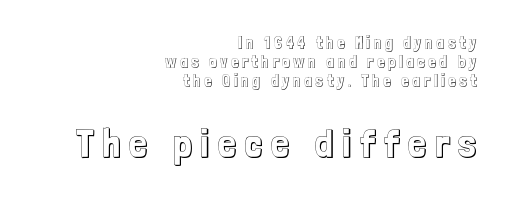
The image shows 39 px condensed type, upright; set right-aligned, line spacing 1.19x, unusually wide letter spacing (+0.24 em), not underlined; the second (bottom) block is 2.44x larger; a medium x-height.
